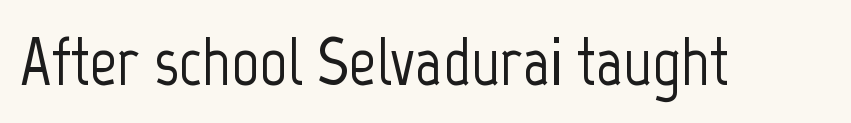
{"serif": "no", "italic": "no", "width": "condensed", "stroke_contrast": "low", "x_height": "medium", "monospaced": "no", "underline": "no", "letter_spacing": "normal", "letter_spacing_em": 0.0, "glyph_px": 68}
